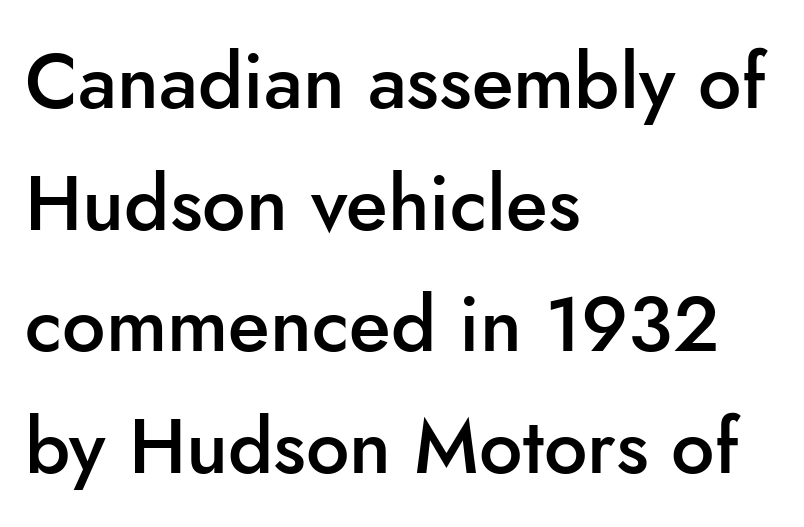
A typesetter would call this proportional, since set widths differ per character. This sample uses plain, unmodified letter spacing. Rows of type keep a routine distance in the vertical direction. The glyphs in this specimen are sans serif. Strokes here are thickened, but only to semibold level.
